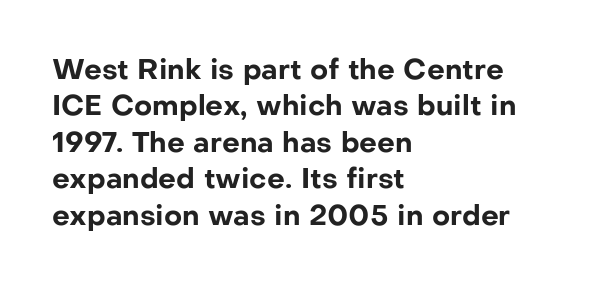
Q: Is the text bold? A: Yes.
Q: Is the text italic (slanted)? A: No, it is upright.
Q: Is the typeface a serif or a sans-serif typeface? A: Sans-serif.
Q: Is the text underlined? A: No.
Q: How is the paragraph aligned? A: Left-aligned.
Q: Is the spacing between letters normal or unusually wide? A: Normal.
Q: Is the spacing between lines tight, normal or loose? A: Normal.
Q: Width (condensed, normal, or wide)? A: Normal.
Q: Stroke contrast? A: Low.
Q: x-height? A: Medium.
Q: Monospaced? A: No.
